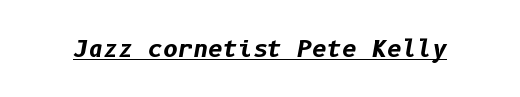
Q: Is the text bold? A: Yes.
Q: Is the text italic (slanted)? A: Yes, it leans right by about 10 degrees.
Q: Is the text underlined? A: Yes.
Q: Is the spacing between letters normal or unusually wide? A: Normal.
